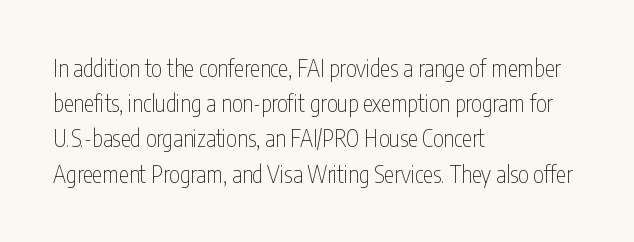
Q: Is the text bold? A: No.
Q: Is the text italic (slanted)? A: No, it is upright.
Q: Is the text underlined? A: No.
Q: How is the paragraph aligned? A: Left-aligned.
Q: Is the spacing between letters normal or unusually wide? A: Normal.
Q: Is the spacing between lines tight, normal or loose? A: Normal.
